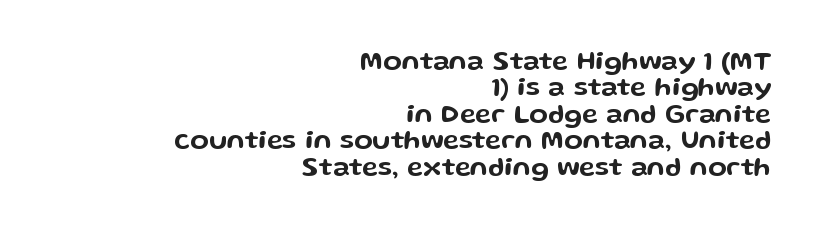
{"italic": "no", "underline": "no", "align": "right", "line_spacing": "tight", "line_spacing_ratio": 0.98, "letter_spacing": "normal", "letter_spacing_em": 0.0, "glyph_px": 27}
